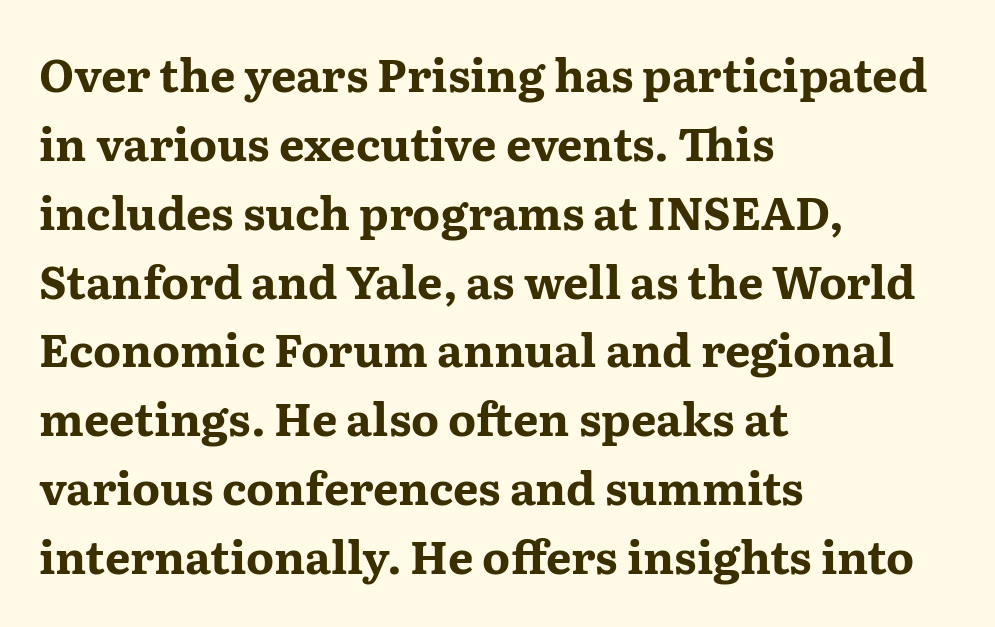
Posture: upright roman. This sample keeps an unexceptional amount of space between lines. Horizontal alignment here is leftward, the default for most running prose. A typesetter would call this proportional, since set widths differ per character.
